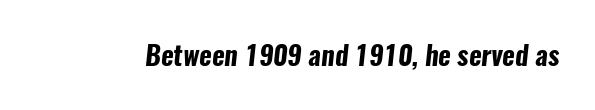
Thick stems and heavy bowls — unmistakably bold. The specimen omits any rule beneath the text block's lines. How are the letters spaced? Ordinarily, with no added tracking.
